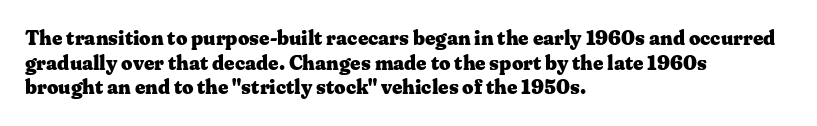
Q: Is the text bold? A: Yes.
Q: Is the text italic (slanted)? A: No, it is upright.
Q: Is the text underlined? A: No.
Q: How is the paragraph aligned? A: Left-aligned.
Q: Is the spacing between letters normal or unusually wide? A: Normal.
